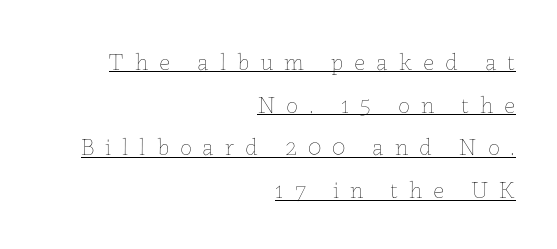
The image shows 24 px text type, upright; set right-aligned, line spacing 1.78x, unusually wide letter spacing (+0.46 em), underlined.
